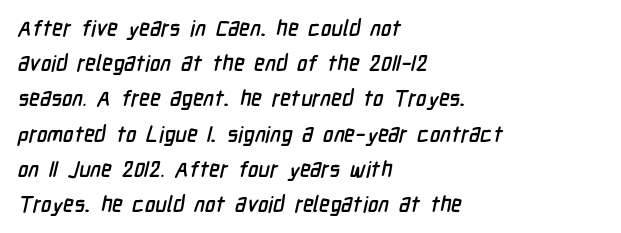
Default kerning and tracking; the words read as compact shapes. No word sits above an underline. This sample keeps an unexceptional amount of space between lines. Horizontal alignment here is leftward, the default for most running prose.
